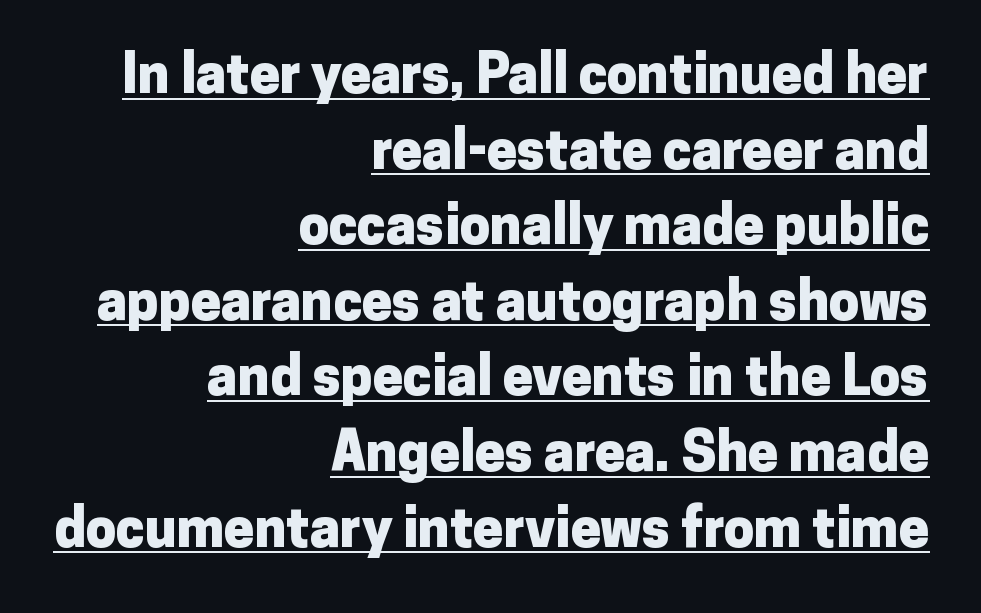
{"serif": "no", "italic": "no", "bold": "yes", "weight": "heavy", "width": "normal", "stroke_contrast": "low", "x_height": "medium", "monospaced": "no", "underline": "yes", "align": "right", "line_spacing": "normal", "line_spacing_ratio": 1.4, "letter_spacing": "normal", "letter_spacing_em": 0.0, "glyph_px": 54}
